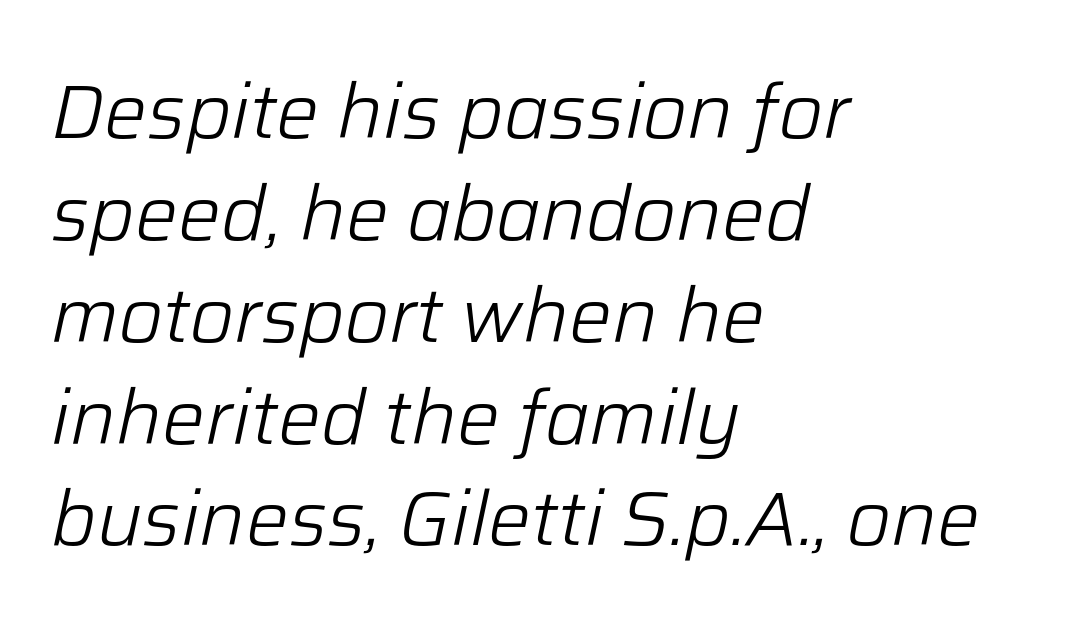
Standard letterfit; no display-style spreading of the glyphs. The rows are spaced the way most documents space them. Check the space under the baseline: it is left empty. A light-to-regular cut is what we see here. The lines are quadded left.
